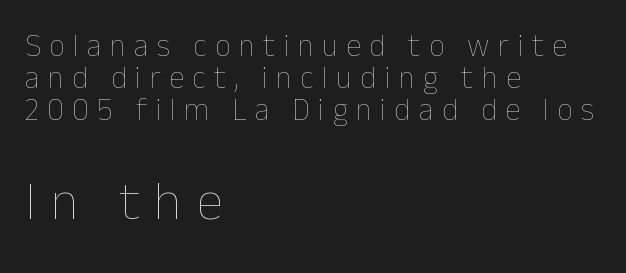
The letters advance in unequal steps, a hallmark of proportional type. Unmarked baselines from the first word to the last. Cramped leading. Whoever set this made the second block the dominant, larger element. If you drew a line through each stem, it would be perfectly vertical. The lines in this sample share a left origin and differ only in where they stop.
